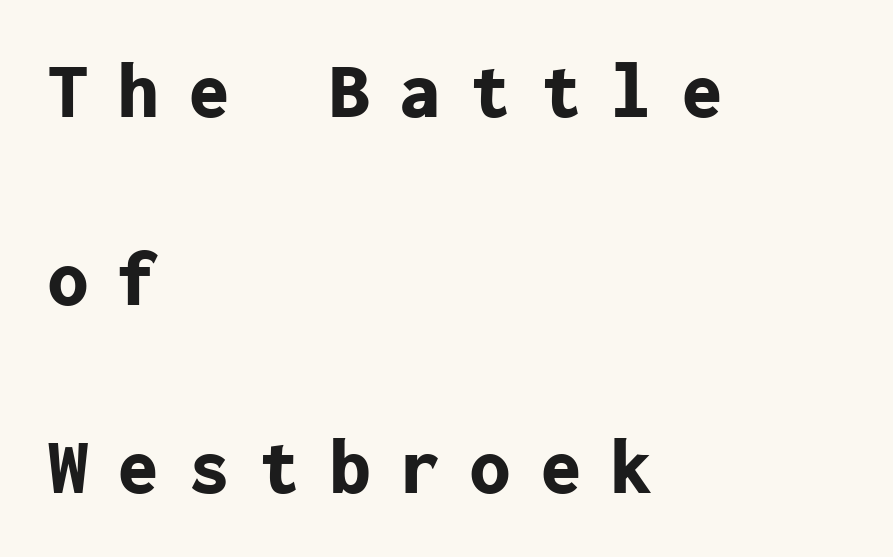
{"serif": "no", "italic": "no", "bold": "yes", "weight": "bold", "width": "normal", "stroke_contrast": "low", "x_height": "medium", "monospaced": "yes", "underline": "no", "align": "left", "line_spacing": "loose", "line_spacing_ratio": 2.35, "letter_spacing": "wide", "letter_spacing_em": 0.38, "glyph_px": 80}
